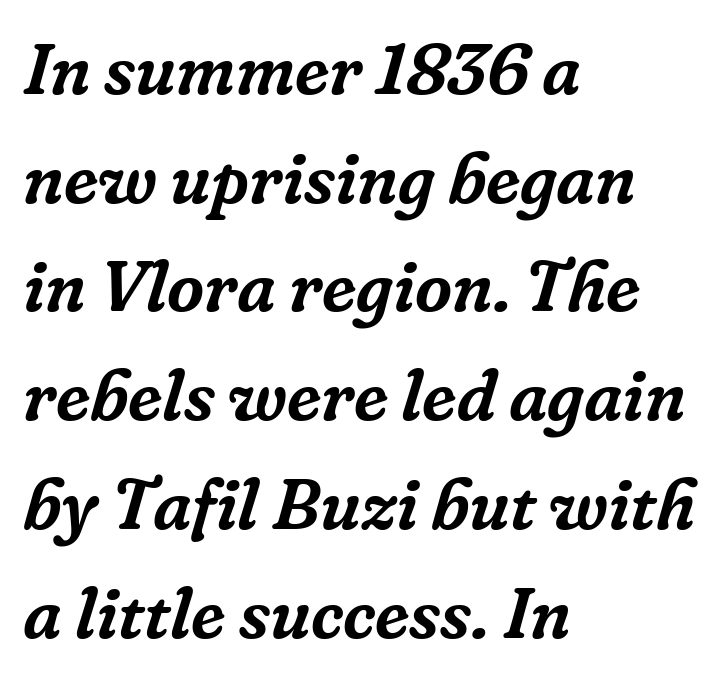
The image shows 72 px serif type, italic (leaning right); set left-aligned, normal line spacing (1.51x), normal letter spacing, not underlined; low stroke contrast and a medium x-height.
